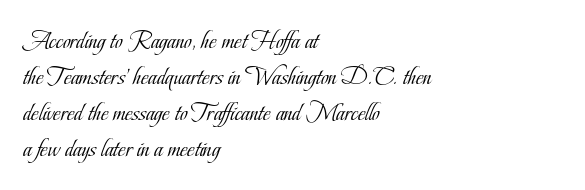
The image shows 26 px text type; set left-aligned, normal line spacing (1.38x), normal letter spacing, not underlined.
